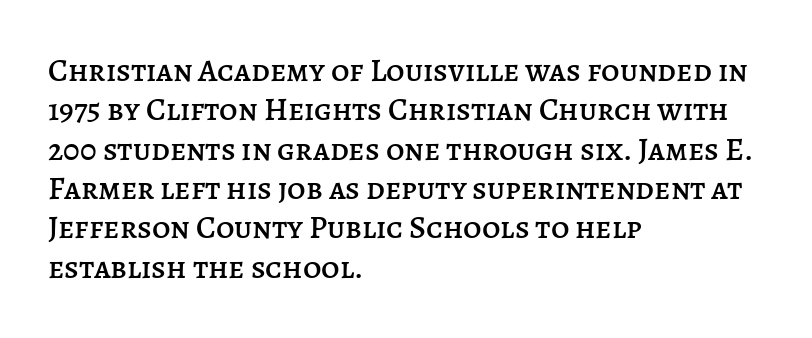
Q: Is the text italic (slanted)? A: No, it is upright.
Q: Is the text underlined? A: No.
Q: How is the paragraph aligned? A: Left-aligned.
Q: Is the spacing between letters normal or unusually wide? A: Normal.
Q: Width (condensed, normal, or wide)? A: Normal.
Q: Stroke contrast? A: Low.
Q: x-height? A: Large.
Q: Monospaced? A: No.
